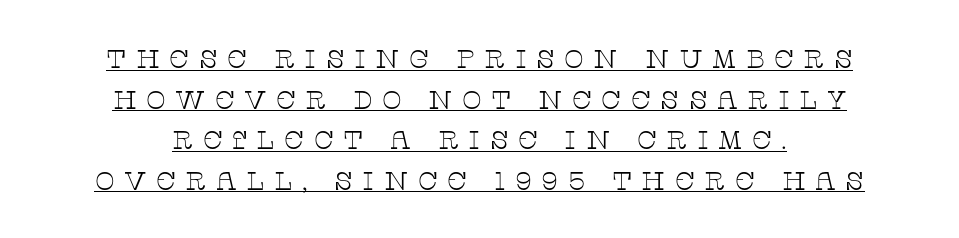
The image shows 26 px text type, upright; set centered, normal line spacing (1.56x), unusually wide letter spacing (+0.36 em), underlined.
